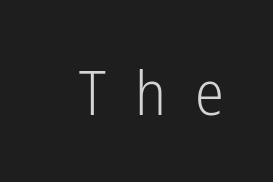
The space beneath each line is pristine and unruled. No letter is thick-stroked: the sample isn't bold. The typeface chosen for these lines omits serifs. The tracking reads as deliberately expanded to a designer's eye. Does the lettering tilt? It doesn't — this is upright. Each letter keeps its own natural width here, so spacing adapts to shape.
